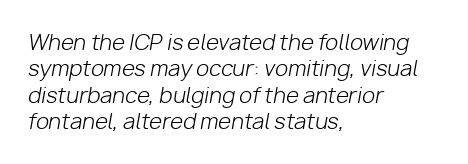
{"italic": "yes", "lean": "right", "slant_degrees": 10, "bold": "no", "underline": "no", "align": "left", "line_spacing": "normal", "line_spacing_ratio": 1.26, "letter_spacing": "normal", "letter_spacing_em": 0.0, "glyph_px": 21}
